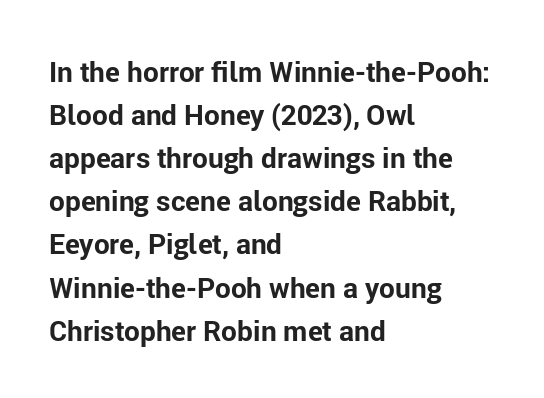
{"serif": "no", "italic": "no", "bold": "yes", "weight": "bold", "width": "normal", "stroke_contrast": "low", "x_height": "medium", "monospaced": "no", "underline": "no", "align": "left", "line_spacing": "normal", "line_spacing_ratio": 1.54, "letter_spacing": "normal", "letter_spacing_em": 0.0, "glyph_px": 28}
